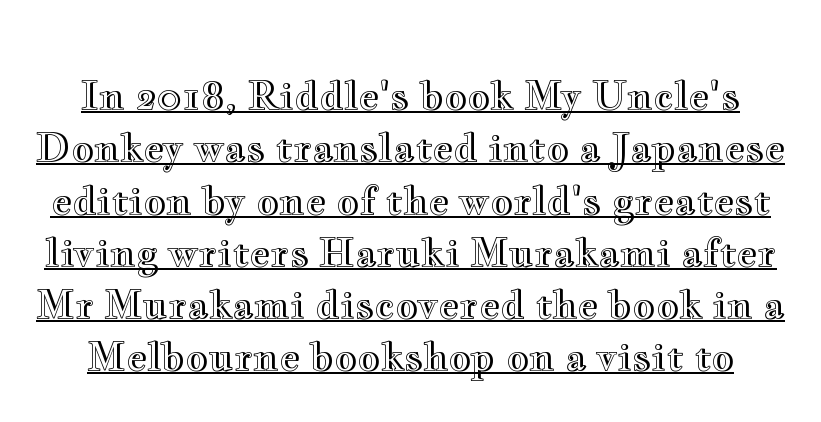
Descenders here cross a horizontal rule under the line. The letters stand straight up with perfectly vertical stems. Nobody touched the tracking dial on this one. Looks like regular typesetting: each glyph gets only the width it needs. Students, observe: this is what conventionally led text looks like.
